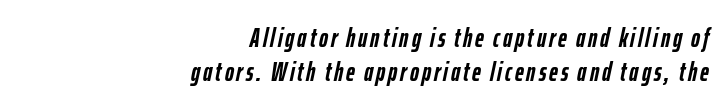
Weight check: bold — yes, fully. The rendering applies a slant to the glyphs. A bare baseline throughout the passage. These lines stack with their right ends in a neat column.
